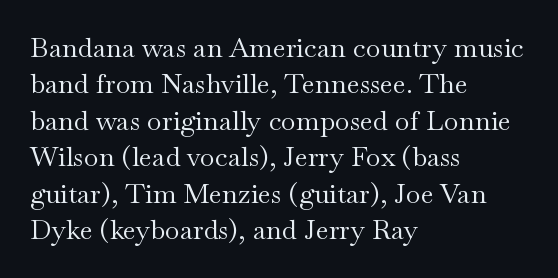
Q: Is the text bold? A: No.
Q: Is the text italic (slanted)? A: No, it is upright.
Q: Is the text underlined? A: No.
Q: How is the paragraph aligned? A: Left-aligned.
Q: Is the spacing between letters normal or unusually wide? A: Normal.
Q: Is the spacing between lines tight, normal or loose? A: Normal.
